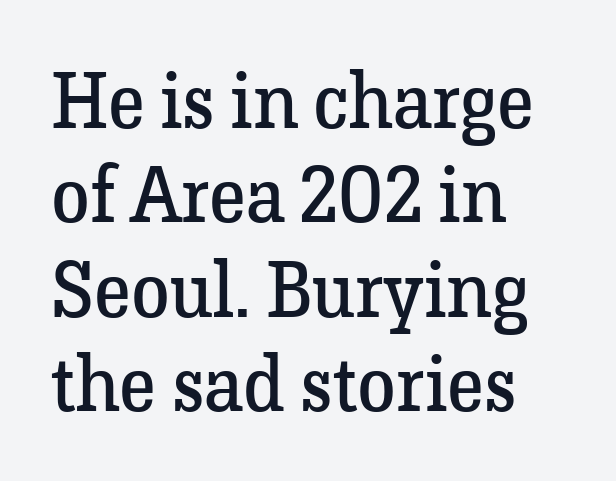
The image shows 78 px regular-weight serif type, upright; set left-aligned, line spacing 1.21x, normal letter spacing, not underlined; low stroke contrast and a medium x-height.
